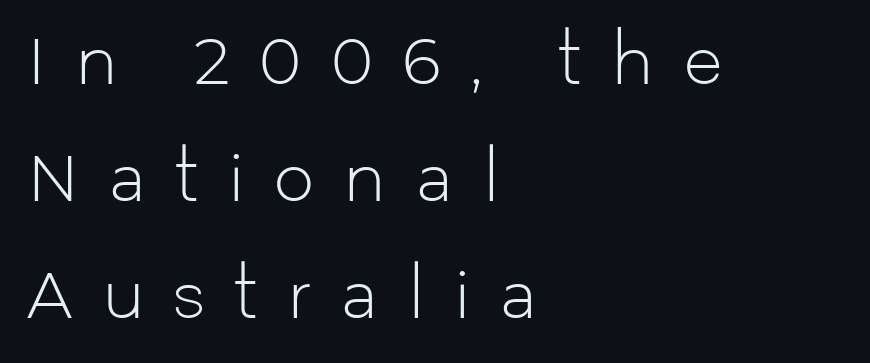
Type style note: lacks serifs. Honestly, there is no underline to notice here at all. Horizontal alignment here is leftward, the default for most running prose. The tracking reads as deliberately expanded to a designer's eye. You could not count columns in this text — the font is proportionally spaced.
